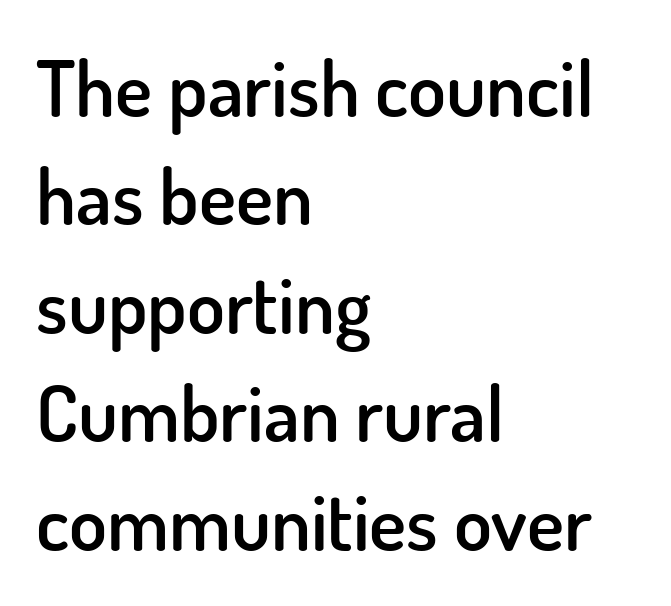
Q: Is the text bold? A: Semi-bold.
Q: Is the text italic (slanted)? A: No, it is upright.
Q: Is the typeface a serif or a sans-serif typeface? A: Sans-serif.
Q: Is the text underlined? A: No.
Q: How is the paragraph aligned? A: Left-aligned.
Q: Is the spacing between letters normal or unusually wide? A: Normal.
Q: Is the spacing between lines tight, normal or loose? A: Normal.
Q: Width (condensed, normal, or wide)? A: Normal.
Q: Stroke contrast? A: Low.
Q: x-height? A: Small.
Q: Monospaced? A: No.
